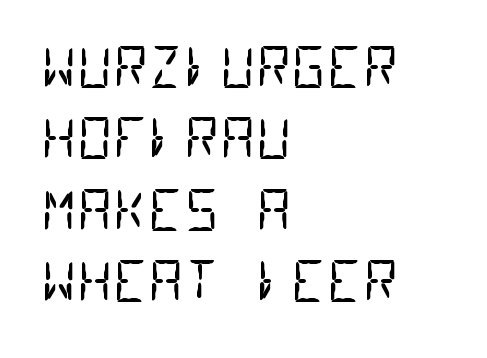
Q: Is the text bold? A: No.
Q: Is the typeface a serif or a sans-serif typeface? A: Sans-serif.
Q: Is the text underlined? A: No.
Q: How is the paragraph aligned? A: Left-aligned.
Q: Is the spacing between letters normal or unusually wide? A: Normal.
Q: Is the spacing between lines tight, normal or loose? A: Normal.
Q: Width (condensed, normal, or wide)? A: Condensed.
Q: Stroke contrast? A: Low.
Q: x-height? A: Large.
Q: Monospaced? A: Yes.
